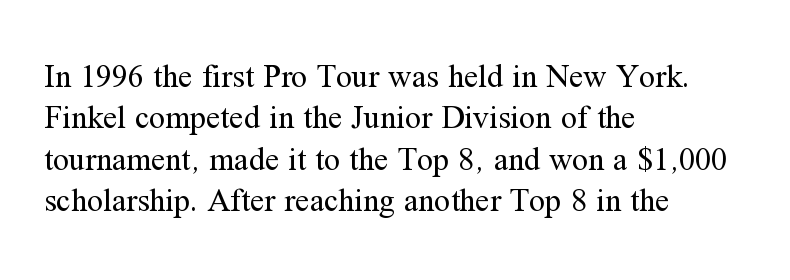
{"serif": "yes", "italic": "no", "bold": "no", "weight": "regular", "width": "normal", "stroke_contrast": "medium", "x_height": "medium", "monospaced": "no", "underline": "no", "align": "left", "line_spacing": "normal", "line_spacing_ratio": 1.29, "letter_spacing": "normal", "letter_spacing_em": 0.0, "glyph_px": 32}
